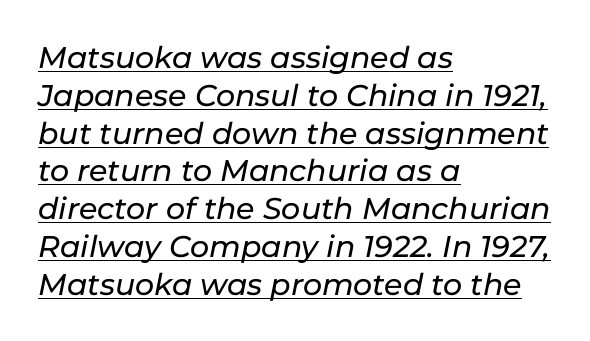
{"italic": "yes", "lean": "right", "slant_degrees": 11, "width": "normal", "stroke_contrast": "low", "x_height": "medium", "monospaced": "no", "underline": "yes", "align": "left", "line_spacing": "normal", "line_spacing_ratio": 1.26, "letter_spacing": "normal", "letter_spacing_em": 0.0, "glyph_px": 30}
